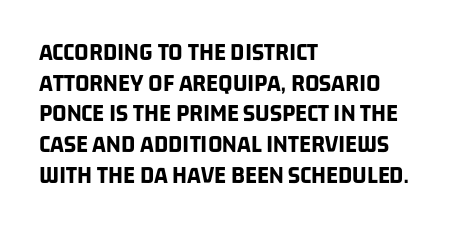
{"bold": "yes", "underline": "no", "align": "left", "line_spacing_ratio": 1.23, "letter_spacing": "normal", "letter_spacing_em": 0.0, "glyph_px": 25}
